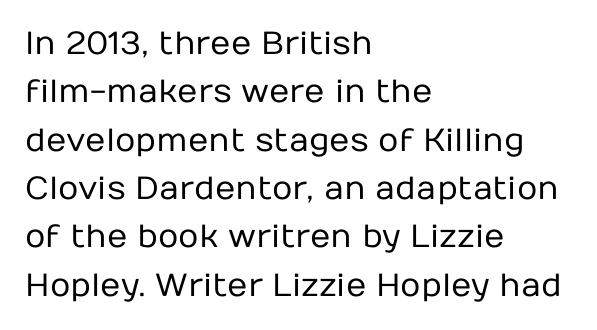
{"serif": "no", "italic": "no", "bold": "no", "weight": "regular", "width": "normal", "stroke_contrast": "low", "x_height": "medium", "monospaced": "no", "underline": "no", "align": "left", "line_spacing": "normal", "line_spacing_ratio": 1.51, "letter_spacing": "normal", "letter_spacing_em": 0.0, "glyph_px": 32}
